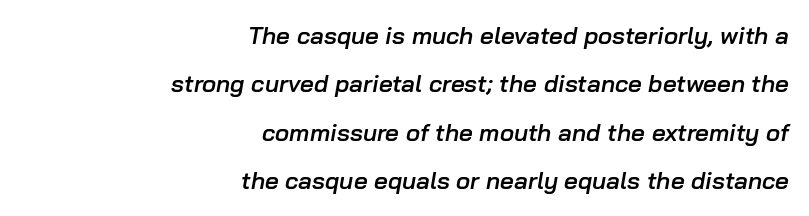
Q: Is the text bold? A: Semi-bold.
Q: Is the text italic (slanted)? A: Yes, it leans right by about 10 degrees.
Q: Is the text underlined? A: No.
Q: How is the paragraph aligned? A: Right-aligned.
Q: Is the spacing between letters normal or unusually wide? A: Normal.
Q: Is the spacing between lines tight, normal or loose? A: Loose.
